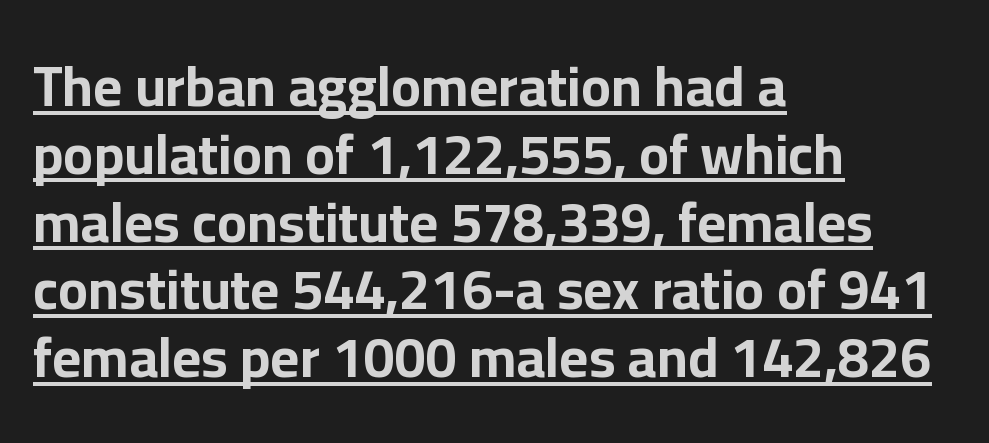
{"serif": "no", "italic": "no", "bold": "yes", "weight": "bold", "width": "normal", "stroke_contrast": "low", "x_height": "medium", "monospaced": "no", "underline": "yes", "align": "left", "line_spacing_ratio": 1.21, "letter_spacing": "normal", "letter_spacing_em": 0.0, "glyph_px": 56}
